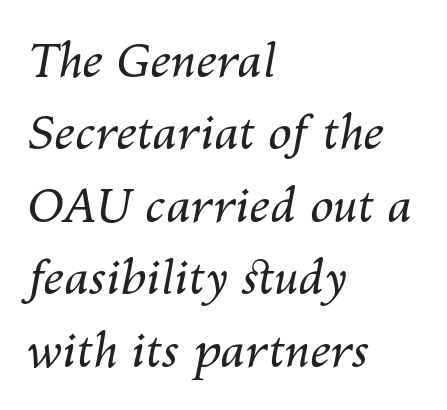
The image shows 47 px regular-weight type, italic (leaning right); set left-aligned, normal line spacing (1.54x), normal letter spacing, not underlined; medium stroke contrast and a medium x-height.
